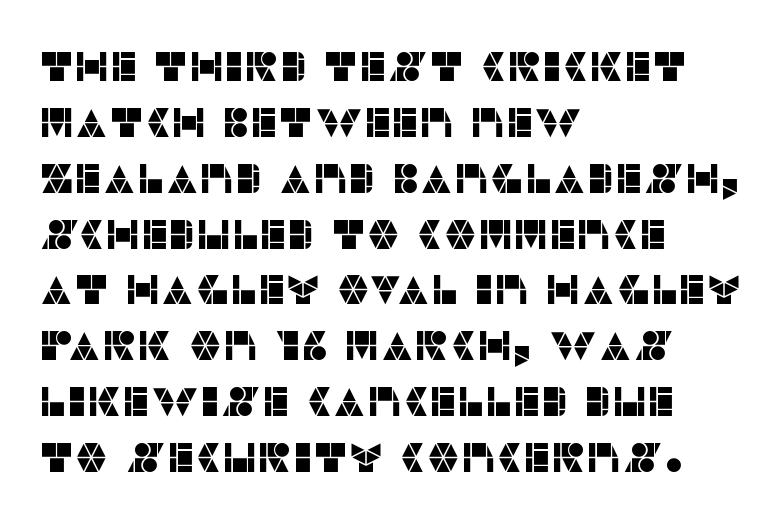
{"serif": "no", "italic": "no", "width": "normal", "stroke_contrast": "low", "x_height": "large", "monospaced": "no", "underline": "no", "align": "left", "line_spacing": "normal", "line_spacing_ratio": 1.33, "letter_spacing": "normal", "letter_spacing_em": 0.0, "glyph_px": 42}
